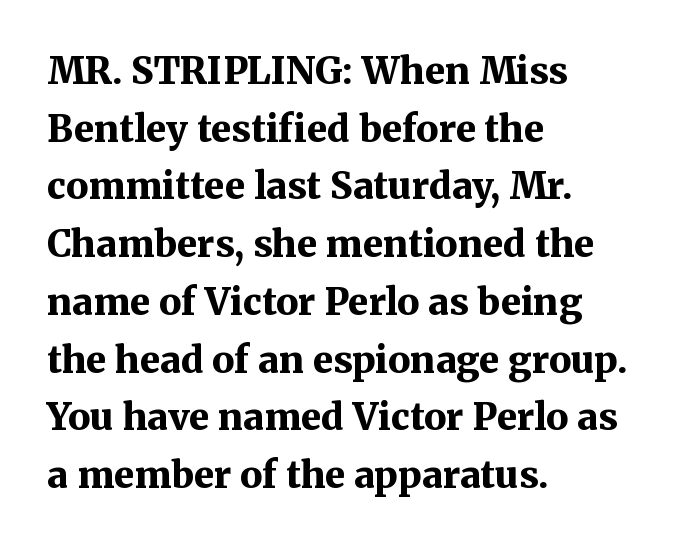
The type family on display is of the serif kind. Default kerning and tracking; the words read as compact shapes. One-word summary of the alignment: left. The glyphs are unaccompanied by any horizontal stroke below them. What's the leading like? Ordinary, nothing unusual.
